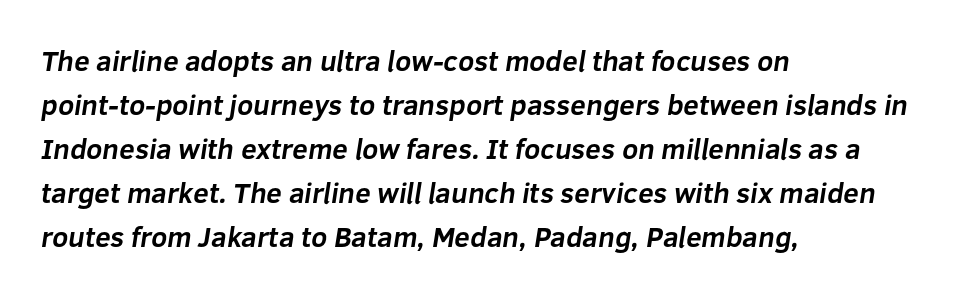
Q: Is the text bold? A: Yes.
Q: Is the typeface a serif or a sans-serif typeface? A: Sans-serif.
Q: Is the text underlined? A: No.
Q: How is the paragraph aligned? A: Left-aligned.
Q: Is the spacing between letters normal or unusually wide? A: Normal.
Q: Is the spacing between lines tight, normal or loose? A: Normal.
Q: Width (condensed, normal, or wide)? A: Normal.
Q: Stroke contrast? A: Low.
Q: x-height? A: Medium.
Q: Monospaced? A: No.
